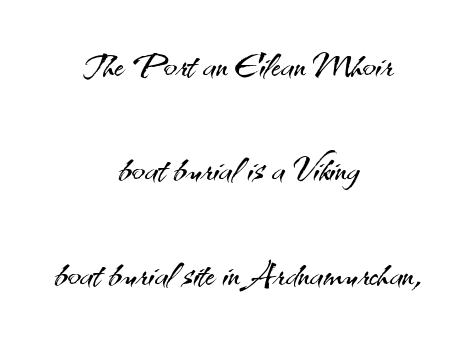
Q: Is the text bold? A: No.
Q: Is the text italic (slanted)? A: Yes.
Q: Is the typeface a serif or a sans-serif typeface? A: Sans-serif.
Q: Is the text underlined? A: No.
Q: How is the paragraph aligned? A: Centered.
Q: Is the spacing between letters normal or unusually wide? A: Normal.
Q: Is the spacing between lines tight, normal or loose? A: Loose.
Q: Width (condensed, normal, or wide)? A: Normal.
Q: Stroke contrast? A: Medium.
Q: x-height? A: Small.
Q: Monospaced? A: No.
